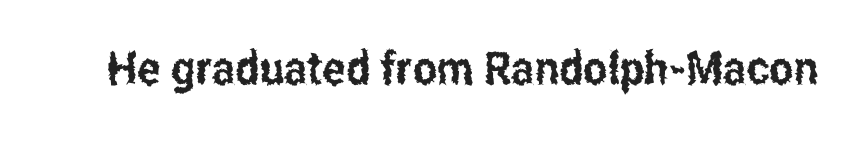
The image shows 46 px condensed sans-serif type, upright; set normal letter spacing, not underlined; low stroke contrast and a medium x-height.
